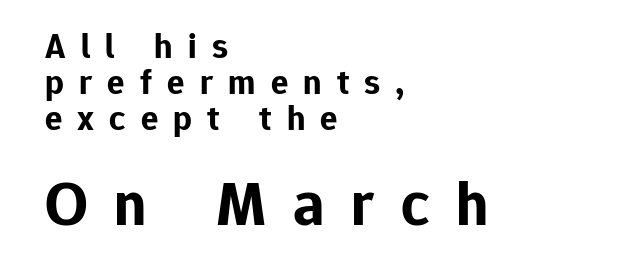
{"serif": "no", "italic": "no", "bold": "yes", "weight": "bold", "width": "normal", "stroke_contrast": "low", "x_height": "medium", "monospaced": "no", "underline": "no", "align": "left", "line_spacing": "tight", "line_spacing_ratio": 1.0, "letter_spacing": "wide", "letter_spacing_em": 0.42, "larger_block": "second", "size_ratio": 1.75, "glyph_px": 63}
